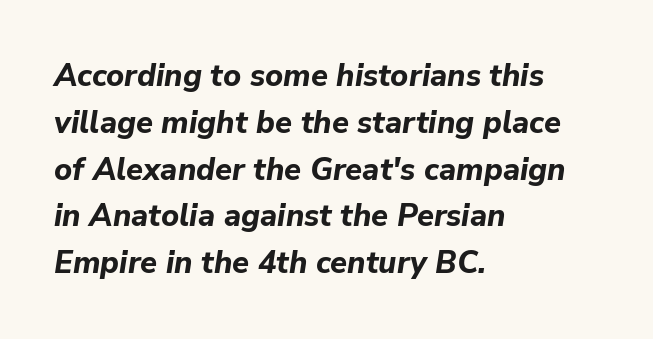
Descenders hang freely into open space. Typographic density is high because the face is bold. Tracking here is standard; glyphs follow each other at the usual distance. Leading matches the norm, producing a regular column. This is oblique type, the kind used for emphasis or titles. All the whitespace from short lines collects on the right.
